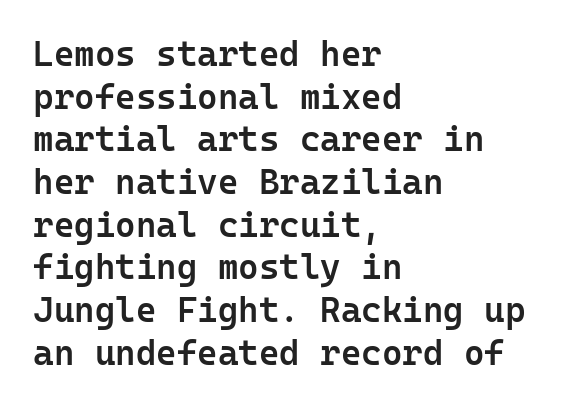
{"serif": "no", "italic": "no", "bold": "semi", "weight": "semibold", "width": "normal", "stroke_contrast": "low", "x_height": "medium", "monospaced": "yes", "underline": "no", "align": "left", "line_spacing_ratio": 1.22, "letter_spacing": "normal", "letter_spacing_em": 0.0, "glyph_px": 35}
